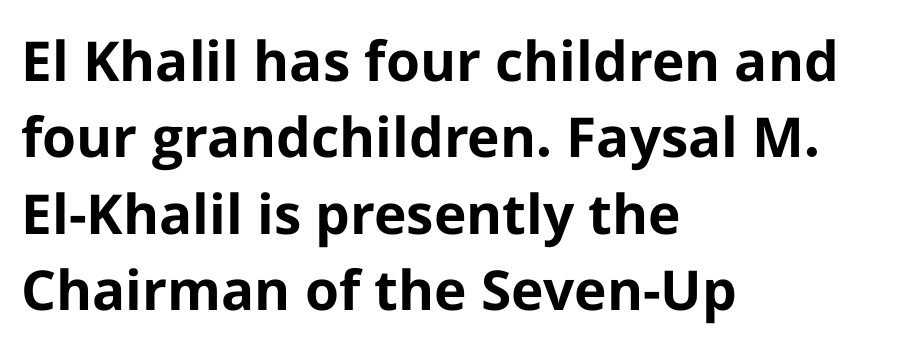
A typesetter would call this proportional, since set widths differ per character. Inter-character spacing is left at the font's built-in metrics. Only glyphs here, with clear space below each row. The passage is arranged the way most books set body copy — flush left. Ordinary non-slanted type is in use. Serif or sans? Sans — the stroke terminals are bare.
